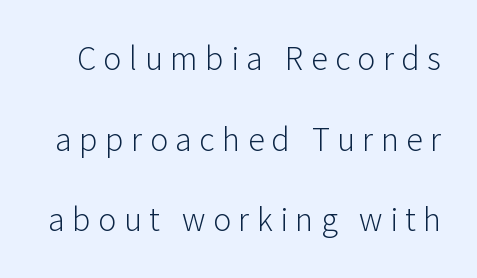
Heft: none added — not bold. The space beneath each line is pristine and unruled. Students, note that the glyphs here are deliberately spaced far apart. This sample uses an upright cut, with every glyph sitting square on the baseline. Varying glyph widths throughout — classic text-font behaviour. Unlike a traditional serif, this face leaves its strokes unadorned.
